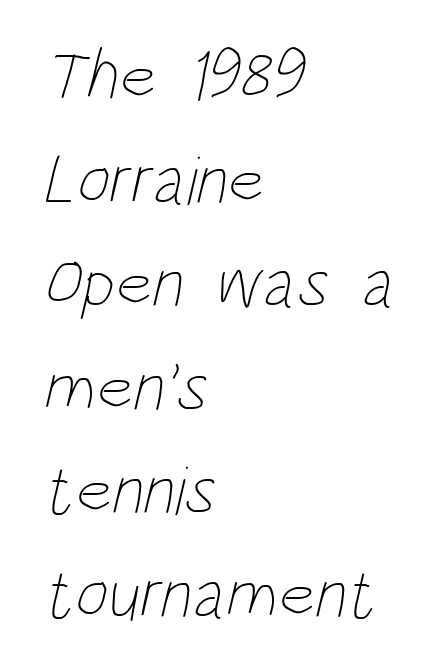
Q: Is the text bold? A: No.
Q: Is the text underlined? A: No.
Q: How is the paragraph aligned? A: Left-aligned.
Q: Is the spacing between letters normal or unusually wide? A: Normal.
Q: Is the spacing between lines tight, normal or loose? A: Normal.
Q: Width (condensed, normal, or wide)? A: Condensed.
Q: Stroke contrast? A: Low.
Q: x-height? A: Large.
Q: Monospaced? A: No.
